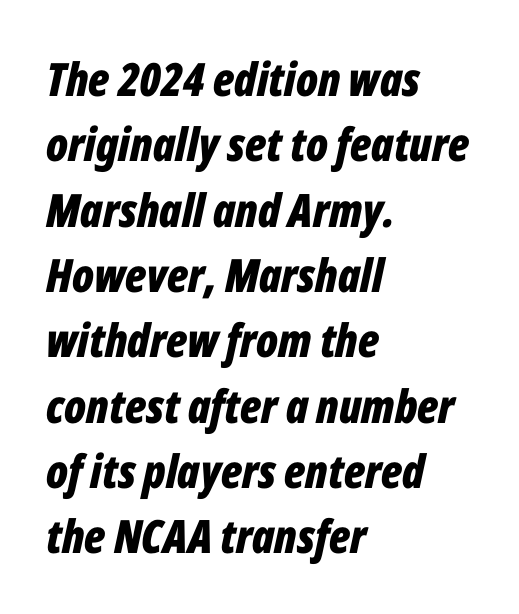
Q: Is the text bold? A: Yes.
Q: Is the text italic (slanted)? A: Yes, it leans right by about 12 degrees.
Q: Is the text underlined? A: No.
Q: How is the paragraph aligned? A: Left-aligned.
Q: Is the spacing between letters normal or unusually wide? A: Normal.
Q: Is the spacing between lines tight, normal or loose? A: Normal.
Q: Width (condensed, normal, or wide)? A: Condensed.
Q: Stroke contrast? A: Low.
Q: x-height? A: Medium.
Q: Monospaced? A: No.
